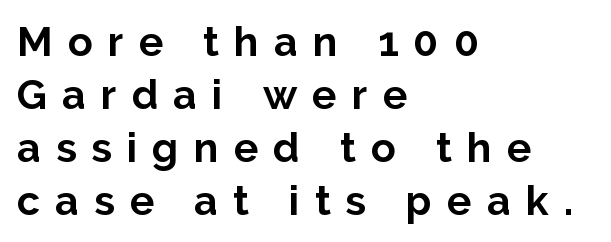
{"serif": "no", "italic": "no", "bold": "yes", "weight": "bold", "width": "normal", "stroke_contrast": "low", "x_height": "medium", "monospaced": "no", "underline": "no", "align": "left", "line_spacing": "normal", "line_spacing_ratio": 1.29, "letter_spacing": "wide", "letter_spacing_em": 0.37, "glyph_px": 41}
